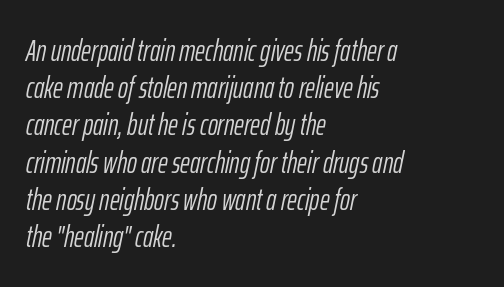
{"italic": "yes", "lean": "right", "slant_degrees": 12, "bold": "no", "weight": "light", "width": "condensed", "stroke_contrast": "low", "x_height": "medium", "monospaced": "no", "underline": "no", "align": "left", "line_spacing_ratio": 1.24, "letter_spacing": "normal", "letter_spacing_em": 0.0, "glyph_px": 30}
